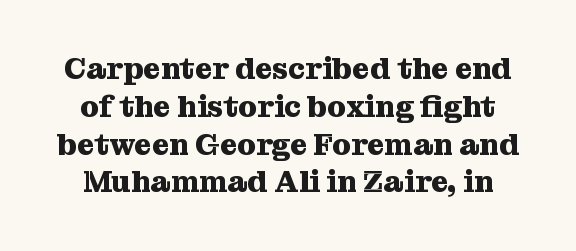
The image shows 30 px heavy serif type, upright; set normal line spacing (1.26x), normal letter spacing, not underlined; medium stroke contrast and a medium x-height.
